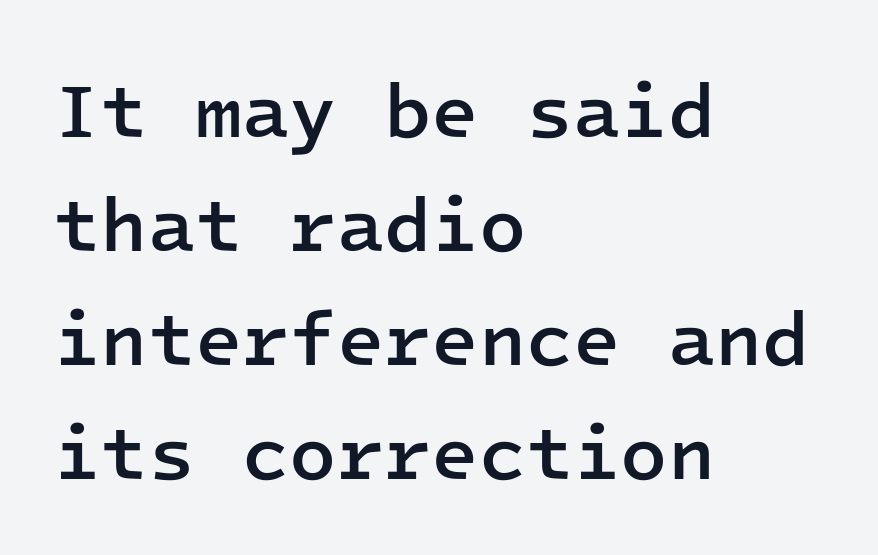
Does the leading feel generous? No, just average. The font is running at a semibold setting, under full bold. The setting favours the left margin, as ordinary paragraphs usually do. Letterform terminals end flat and unadorned throughout the passage. The rendering uses typewriter-style spacing with identical character cells.
